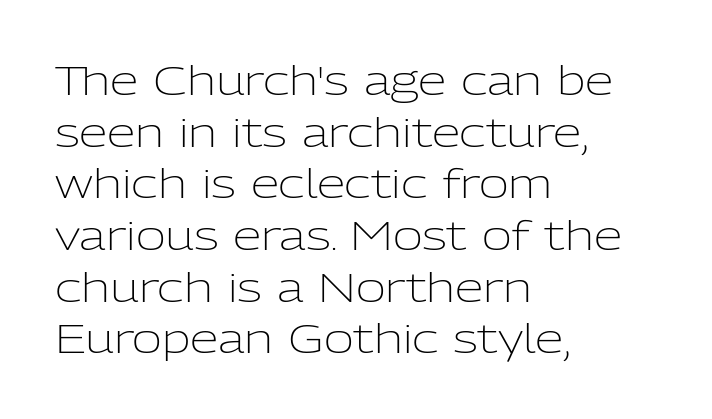
The image shows 41 px light sans-serif type, upright; set left-aligned, normal line spacing (1.26x), normal letter spacing, not underlined; low stroke contrast and a medium x-height.
